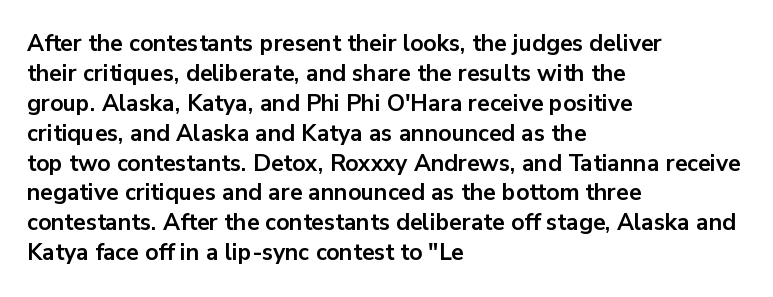
Q: Is the text bold? A: Yes.
Q: Is the text italic (slanted)? A: No, it is upright.
Q: Is the text underlined? A: No.
Q: How is the paragraph aligned? A: Left-aligned.
Q: Is the spacing between letters normal or unusually wide? A: Normal.
Q: Is the spacing between lines tight, normal or loose? A: Normal.
